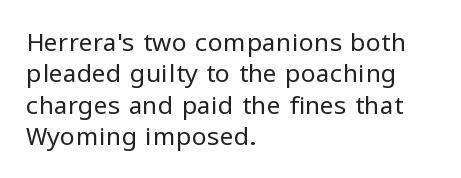
{"italic": "no", "bold": "no", "underline": "no", "align": "left", "line_spacing": "normal", "line_spacing_ratio": 1.26, "letter_spacing": "normal", "letter_spacing_em": 0.0, "glyph_px": 25}
